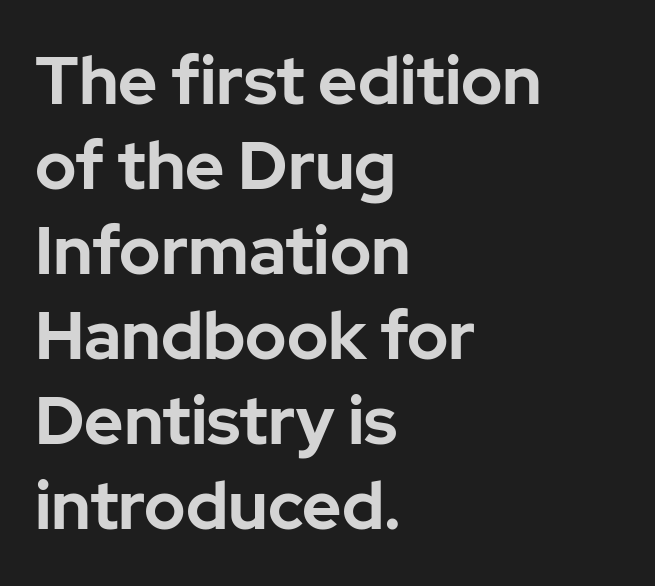
Observe the absence of serifs on each vertical stroke in this sample. Plenty of ink on the page — the face is bold. Does the lettering tilt? It doesn't — this is upright. Line starts are locked; line ends wander. The letters advance in unequal steps, a hallmark of proportional type.
